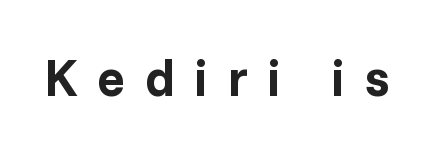
The image shows 52 px bold sans-serif type, upright; set unusually wide letter spacing (+0.37 em), not underlined; low stroke contrast and a medium x-height.
